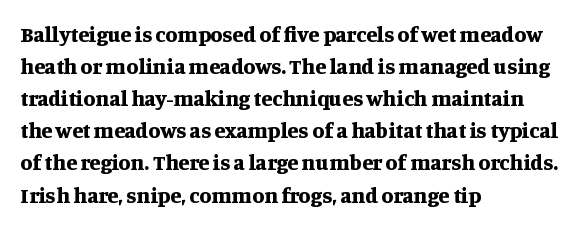
{"italic": "no", "bold": "yes", "underline": "no", "align": "left", "line_spacing": "normal", "line_spacing_ratio": 1.46, "letter_spacing": "normal", "letter_spacing_em": 0.0, "glyph_px": 22}
